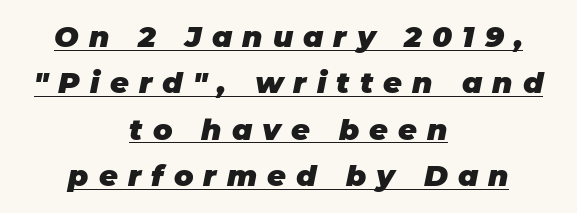
{"italic": "yes", "lean": "right", "slant_degrees": 11, "bold": "yes", "weight": "heavy", "width": "normal", "stroke_contrast": "low", "x_height": "large", "monospaced": "no", "underline": "yes", "align": "center", "line_spacing": "normal", "line_spacing_ratio": 1.6, "letter_spacing": "wide", "letter_spacing_em": 0.35, "glyph_px": 29}
